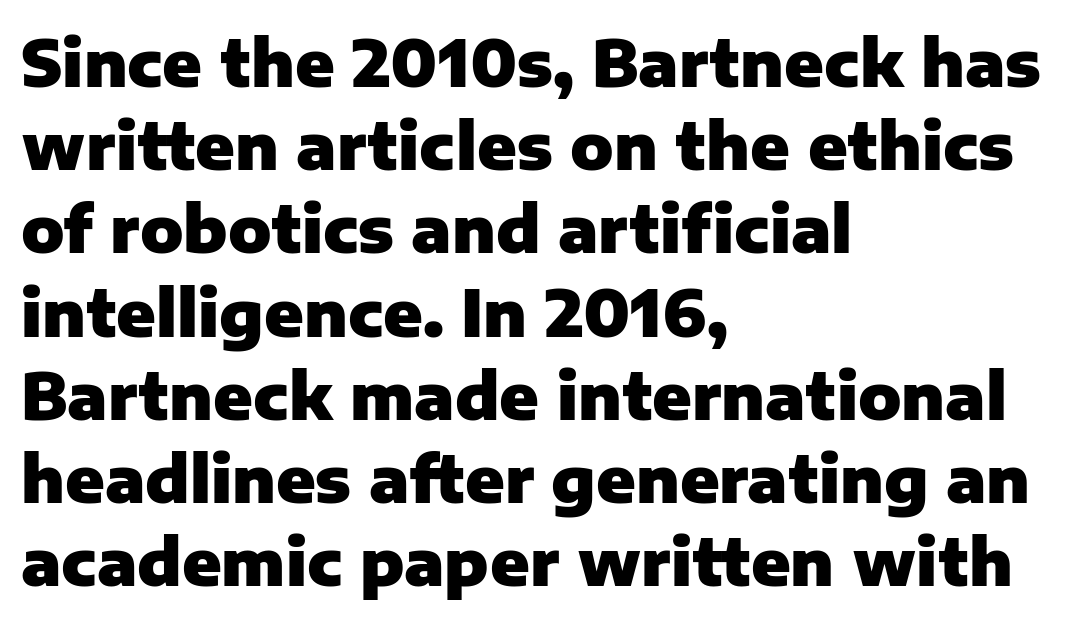
Between one letter and the next there's only the usual sliver of space. These lines carry a lot of weight — the face is fully bold. When letters stand straight like this, we call the style roman or upright. Leading: standard.
